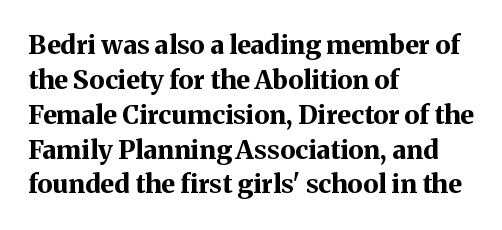
The image shows 26 px bold type, upright; set left-aligned, normal line spacing (1.34x), normal letter spacing, not underlined.
